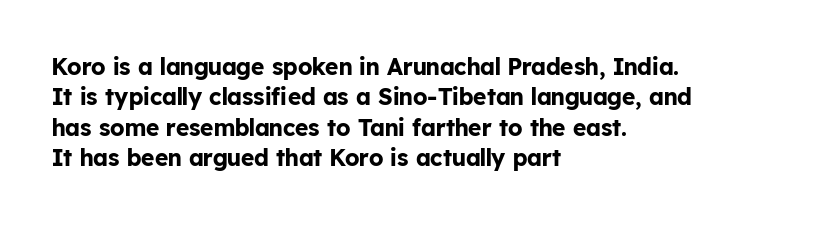
Q: Is the text bold? A: Yes.
Q: Is the text italic (slanted)? A: No, it is upright.
Q: Is the text underlined? A: No.
Q: How is the paragraph aligned? A: Left-aligned.
Q: Is the spacing between letters normal or unusually wide? A: Normal.
Q: Is the spacing between lines tight, normal or loose? A: Normal.
